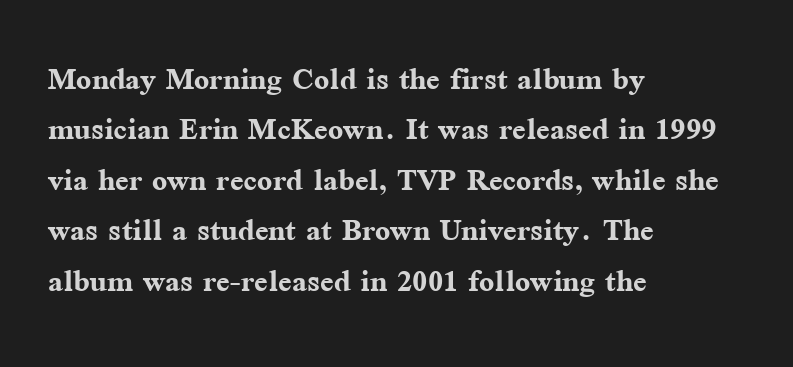
What weight is shown? A full bold with thick strokes. The type family on display is of the serif kind. Unlike italic type, these characters show no tilt at all. This rendering leaves character spacing at its baseline value.
